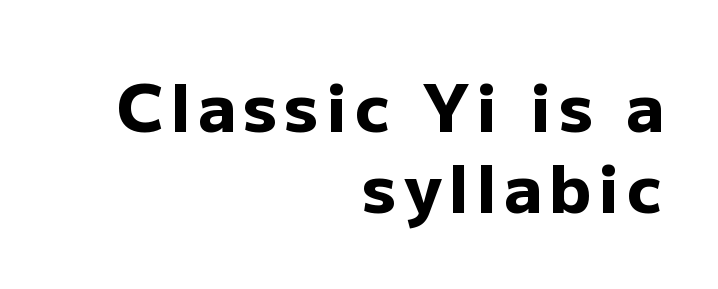
{"serif": "no", "italic": "no", "bold": "yes", "weight": "heavy", "width": "normal", "stroke_contrast": "low", "x_height": "medium", "monospaced": "no", "underline": "no", "align": "right", "line_spacing_ratio": 1.23, "glyph_px": 66}
